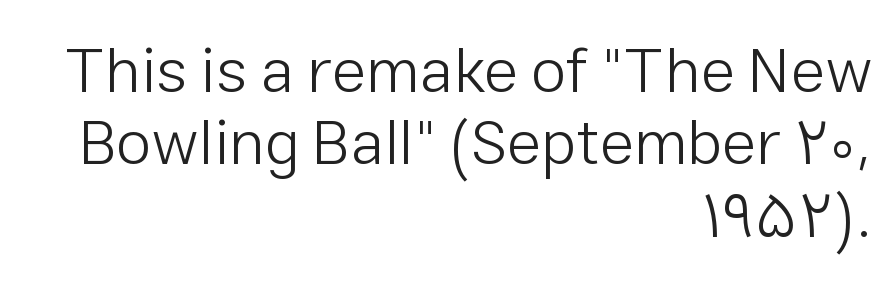
This sample trades vertical openness for compactness between lines. Weight: in the light-to-regular range. Regarding serifs, this sample does without them. The lines in this sample share a right terminus and differ only in where they begin. This sample has the flowing, uneven cadence of proportional lettering.
